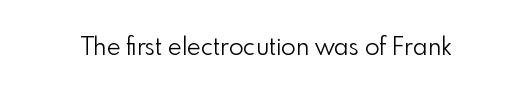
The image shows 24 px text type, upright; set normal letter spacing, not underlined.
